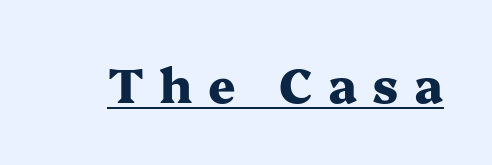
The image shows 48 px heavy, wide serif type, upright; set unusually wide letter spacing (+0.32 em), underlined; medium stroke contrast and a medium x-height.
